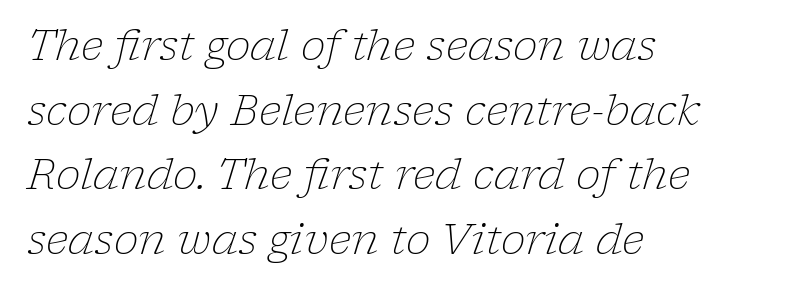
These lines were composed using italics. A typesetter would call this proportional, since set widths differ per character. The letters carry serifs — small finishing strokes at the ends of their stems. Unmarked baselines from the first word to the last. This sample is left-justified, so line endings fall wherever the words run out.
